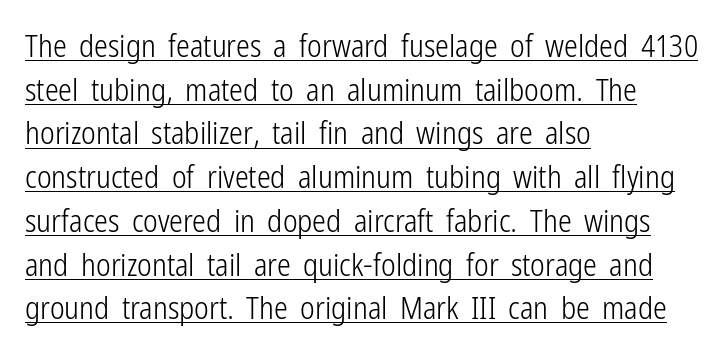
The image shows 31 px light, condensed sans-serif type, upright; set left-aligned, normal line spacing (1.41x), normal letter spacing, underlined; low stroke contrast and a medium x-height.
